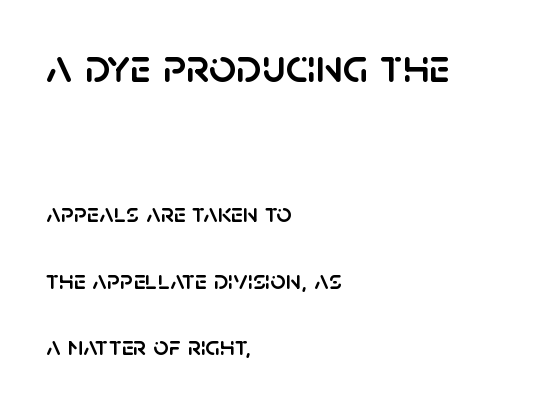
The image shows 48 px sans-serif type, upright; set left-aligned, loose line spacing (2.46x), normal letter spacing, not underlined; the first (top) block is 1.78x larger; low stroke contrast and a large x-height.
